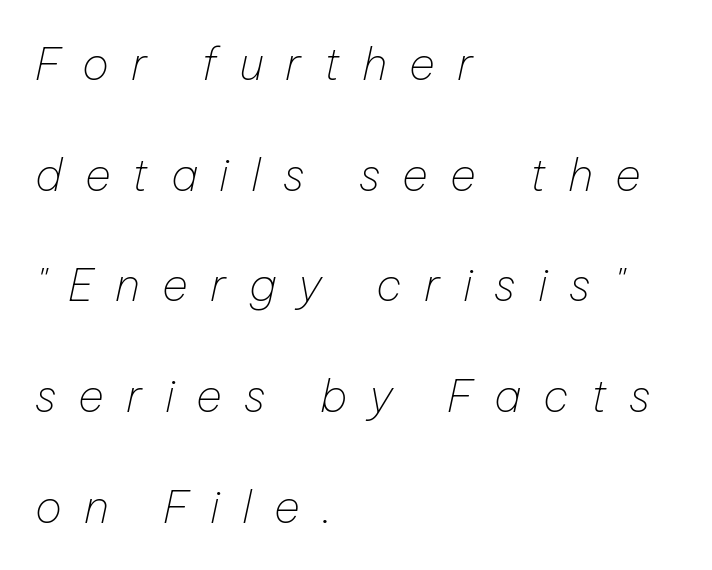
The image shows 45 px thin type, italic (leaning right); set left-aligned, loose line spacing (2.46x), unusually wide letter spacing (+0.49 em), not underlined; low stroke contrast and a medium x-height.
